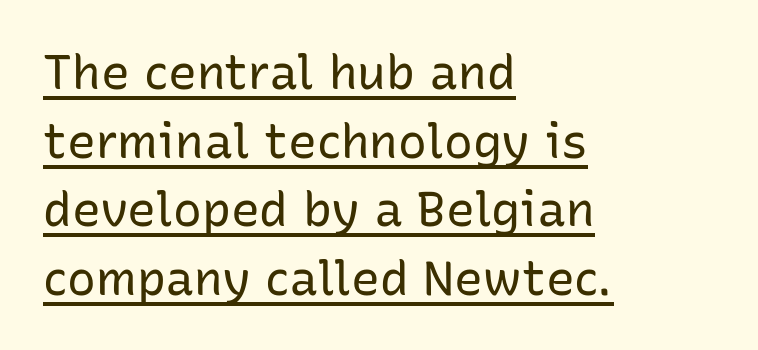
The image shows 48 px regular-weight sans-serif type, upright; set left-aligned, normal line spacing (1.43x), normal letter spacing, underlined; low stroke contrast and a medium x-height.
